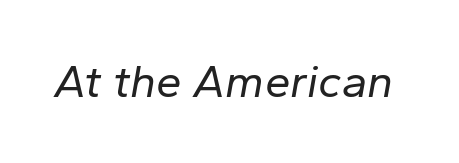
The image shows 46 px regular-weight type, italic (leaning right); set normal letter spacing, not underlined; low stroke contrast and a medium x-height.
